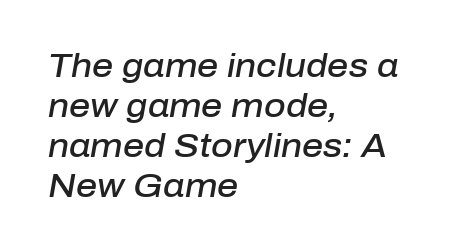
Q: Is the text bold? A: Semi-bold.
Q: Is the text italic (slanted)? A: Yes, it leans right by about 10 degrees.
Q: Is the text underlined? A: No.
Q: How is the paragraph aligned? A: Left-aligned.
Q: Is the spacing between letters normal or unusually wide? A: Normal.
Q: Width (condensed, normal, or wide)? A: Normal.
Q: Stroke contrast? A: Low.
Q: x-height? A: Medium.
Q: Monospaced? A: No.
